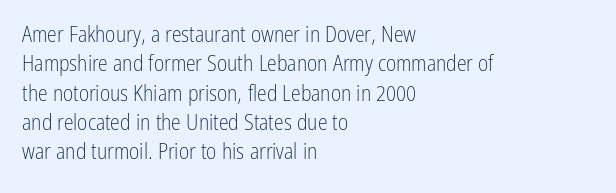
{"italic": "no", "bold": "no", "underline": "no", "align": "left", "line_spacing": "normal", "line_spacing_ratio": 1.33, "letter_spacing": "normal", "letter_spacing_em": 0.0, "glyph_px": 22}
